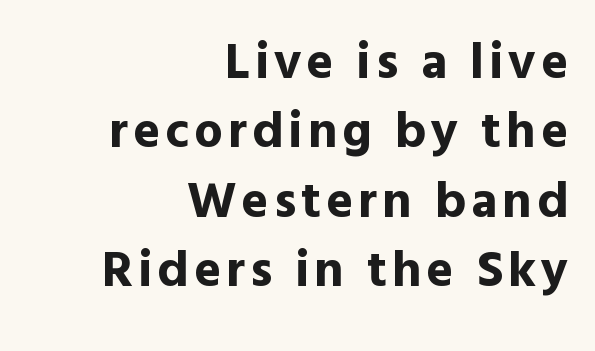
The rows are spaced the way most documents space them. This rendering employs a face without finishing strokes, i.e., a sans-serif. A typesetter would mark this as roman, not italic. The letters advance in unequal steps, a hallmark of proportional type. The setting favours the right margin, as signatures and pull-quotes sometimes do.
